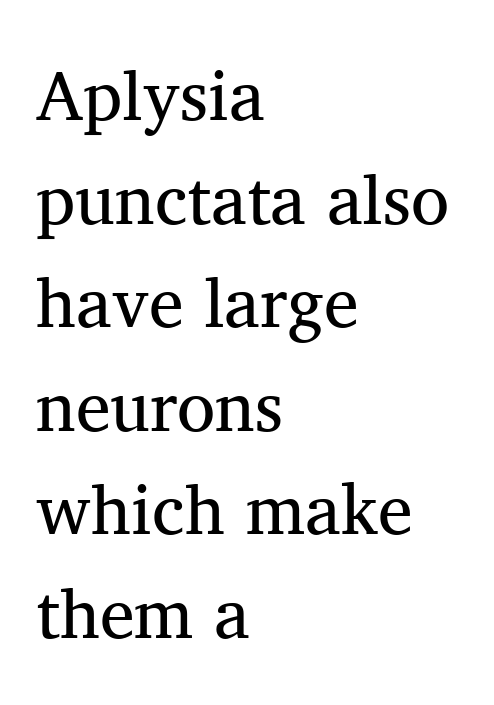
Q: Is the text bold? A: No.
Q: Is the text italic (slanted)? A: No, it is upright.
Q: Is the typeface a serif or a sans-serif typeface? A: Serif.
Q: Is the text underlined? A: No.
Q: How is the paragraph aligned? A: Left-aligned.
Q: Is the spacing between letters normal or unusually wide? A: Normal.
Q: Is the spacing between lines tight, normal or loose? A: Normal.
Q: Width (condensed, normal, or wide)? A: Normal.
Q: Stroke contrast? A: Medium.
Q: x-height? A: Medium.
Q: Monospaced? A: No.
